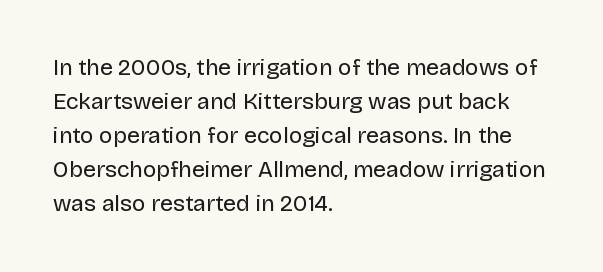
The image shows 23 px text type, upright; set left-aligned, normal line spacing (1.48x), normal letter spacing, not underlined.
